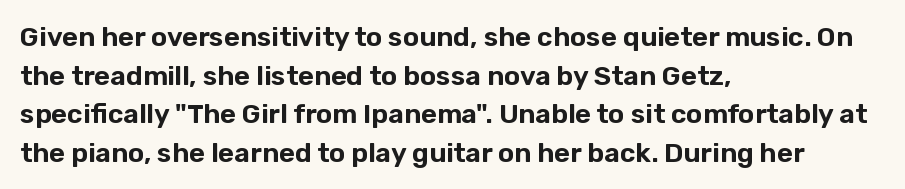
The image shows 27 px text type, upright; set left-aligned, normal line spacing (1.43x), normal letter spacing, not underlined.
